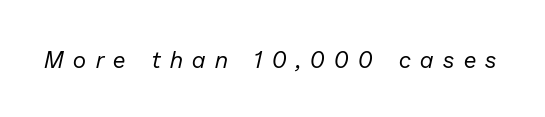
The image shows 23 px text type, italic (leaning right); set unusually wide letter spacing (+0.42 em), not underlined.
